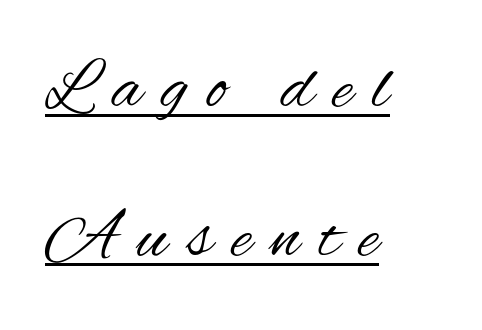
The image shows 71 px regular-weight, condensed sans-serif type; set left-aligned, loose line spacing (2.1x), unusually wide letter spacing (+0.28 em), underlined; medium stroke contrast and a small x-height.
